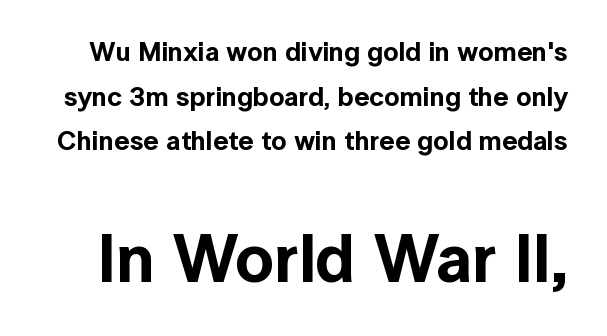
Q: Is the text italic (slanted)? A: No, it is upright.
Q: Is the typeface a serif or a sans-serif typeface? A: Sans-serif.
Q: Is the text underlined? A: No.
Q: Is the spacing between letters normal or unusually wide? A: Normal.
Q: Is the spacing between lines tight, normal or loose? A: Normal.
Q: Which block of text is set in a larger size, the first (top) or the second (bottom)? A: The second (bottom) one.
Q: Width (condensed, normal, or wide)? A: Normal.
Q: x-height? A: Medium.
Q: Monospaced? A: No.
